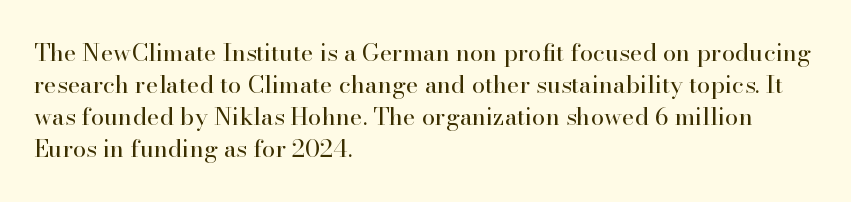
Q: Is the text bold? A: No.
Q: Is the text italic (slanted)? A: No, it is upright.
Q: Is the text underlined? A: No.
Q: How is the paragraph aligned? A: Left-aligned.
Q: Is the spacing between letters normal or unusually wide? A: Normal.
Q: Is the spacing between lines tight, normal or loose? A: Normal.
